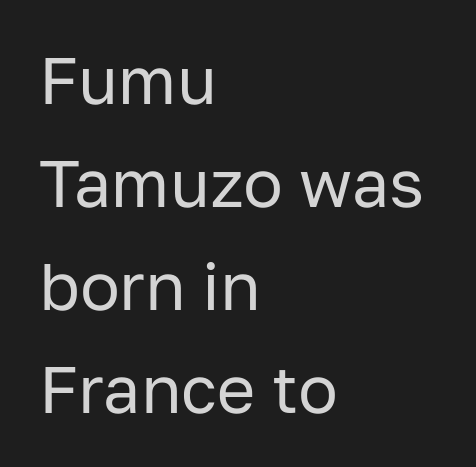
Stems and bowls with no extra thickness — not bold. This rendering leaves character spacing at its baseline value. This rendering features lettering with no underline. Unlike italic type, these characters show no tilt at all. The letters advance in unequal steps, a hallmark of proportional type. The font family rendered here belongs to the sans-serif group.
